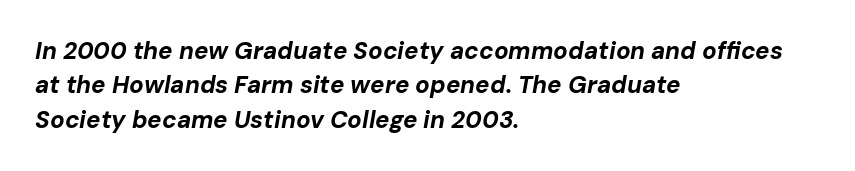
The image shows 24 px bold type, italic (leaning right); set left-aligned, normal line spacing (1.43x), normal letter spacing, not underlined.
